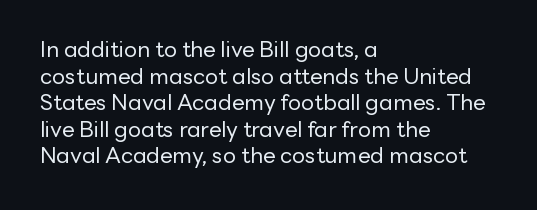
The image shows 22 px text type, upright; set left-aligned, line spacing 1.21x, normal letter spacing, not underlined.
